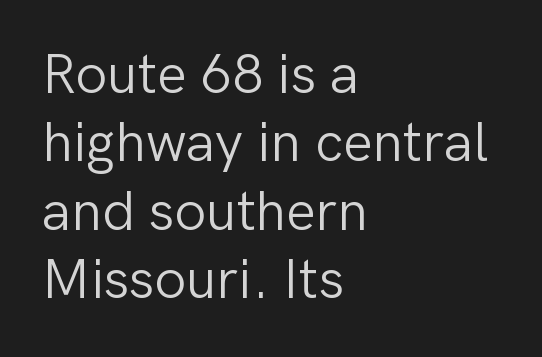
{"serif": "no", "italic": "no", "bold": "no", "weight": "light", "width": "normal", "stroke_contrast": "low", "x_height": "medium", "monospaced": "no", "underline": "no", "align": "left", "line_spacing_ratio": 1.22, "letter_spacing": "normal", "letter_spacing_em": 0.0, "glyph_px": 56}
